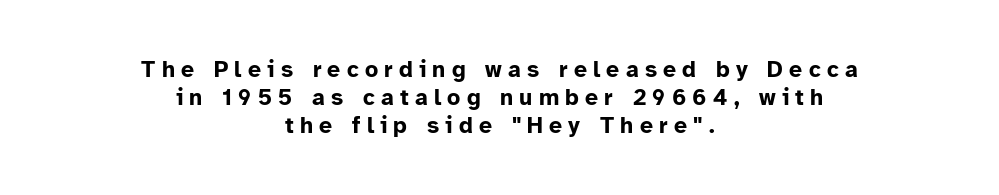
The image shows 23 px bold type, upright; set centered, line spacing 1.21x, unusually wide letter spacing (+0.27 em), not underlined.
